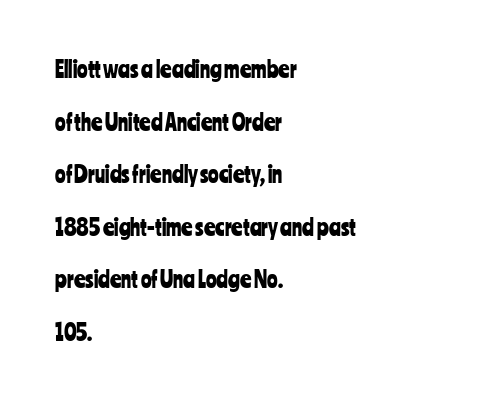
Q: Is the text italic (slanted)? A: No, it is upright.
Q: Is the text underlined? A: No.
Q: How is the paragraph aligned? A: Left-aligned.
Q: Is the spacing between letters normal or unusually wide? A: Normal.
Q: Is the spacing between lines tight, normal or loose? A: Loose.
